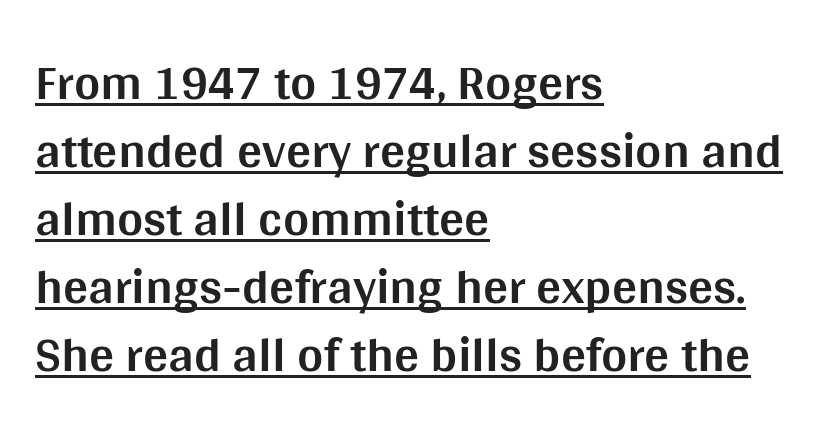
The rendering anchors every line to the left-hand side. The line-height multiplier appears to be the usual default. Does extra space separate the letters? No, they use regular spacing. Designer's note — italics off, roman on.
